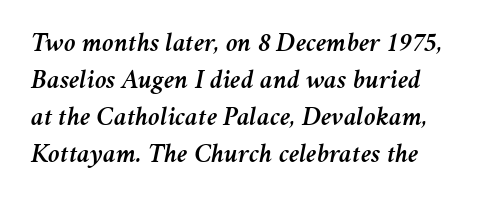
The image shows 27 px text type, italic (leaning right); set normal line spacing (1.37x), normal letter spacing, not underlined.
